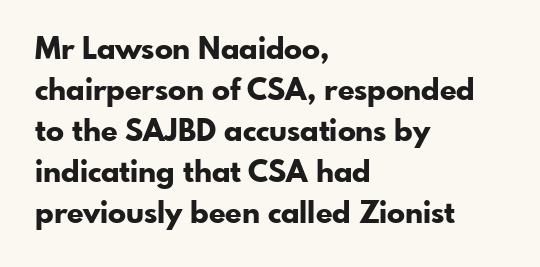
The rendering shows plain stroke endings on the letterforms — a sans-serif design. Casual observation: everything's shoved over to the left. I'd describe the lettering as bold — thick and assertive. Upright lettering throughout. Descenders hang freely into open space. Letter spacing: default.
